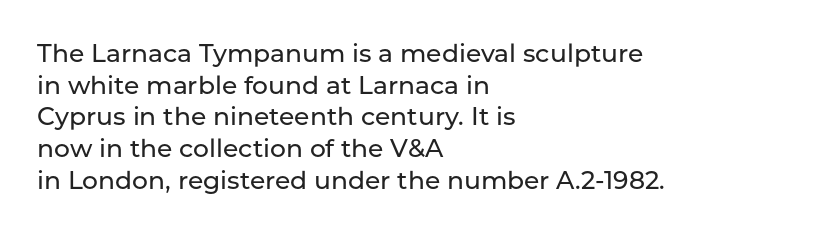
Q: Is the text italic (slanted)? A: No, it is upright.
Q: Is the text underlined? A: No.
Q: How is the paragraph aligned? A: Left-aligned.
Q: Is the spacing between letters normal or unusually wide? A: Normal.
Q: Is the spacing between lines tight, normal or loose? A: Normal.
